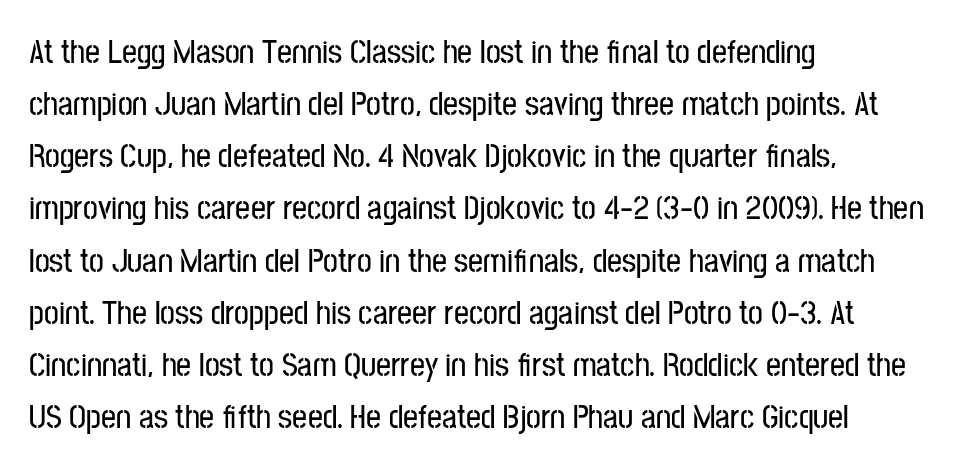
{"serif": "no", "italic": "no", "width": "condensed", "stroke_contrast": "low", "x_height": "medium", "monospaced": "no", "underline": "no", "align": "left", "line_spacing": "normal", "line_spacing_ratio": 1.58, "letter_spacing": "normal", "letter_spacing_em": 0.0, "glyph_px": 33}
